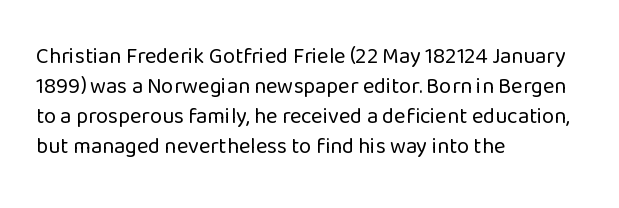
Reading down the column, the eye jumps a familiar distance to each next line. Left-aligned paragraph, ragged on the right. Check under the words: just untouched page. Nope, not italic — everything's standing straight.
